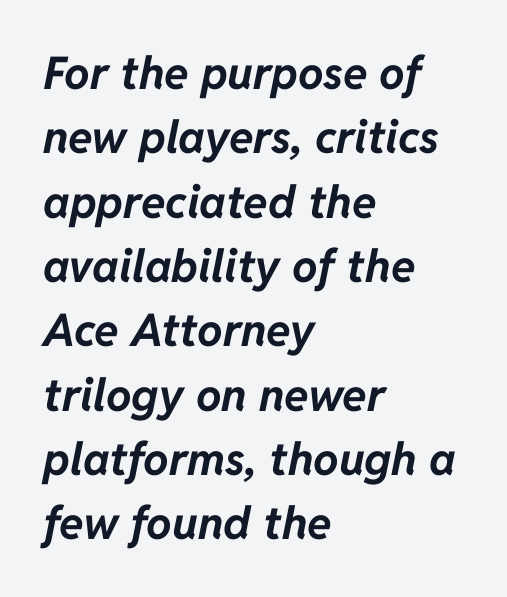
{"italic": "yes", "lean": "right", "slant_degrees": 11, "bold": "yes", "weight": "bold", "width": "normal", "stroke_contrast": "low", "x_height": "medium", "monospaced": "no", "underline": "no", "align": "left", "line_spacing": "normal", "line_spacing_ratio": 1.43, "letter_spacing": "normal", "letter_spacing_em": 0.0, "glyph_px": 45}
